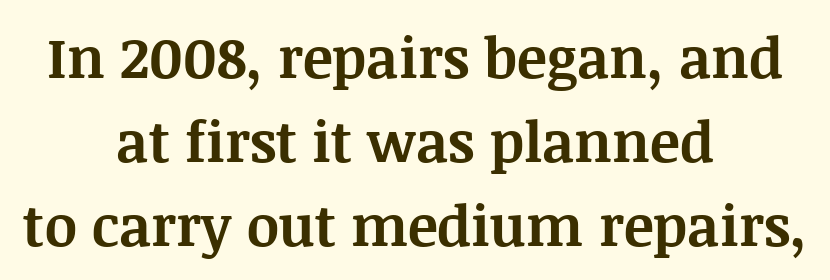
{"serif": "yes", "italic": "no", "bold": "yes", "weight": "bold", "width": "normal", "stroke_contrast": "medium", "x_height": "large", "monospaced": "no", "underline": "no", "align": "center", "line_spacing": "normal", "line_spacing_ratio": 1.5, "letter_spacing": "normal", "letter_spacing_em": 0.0, "glyph_px": 56}
